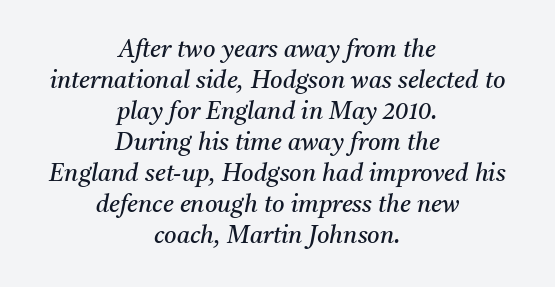
Q: Is the text bold? A: No.
Q: Is the text italic (slanted)? A: Yes, it leans right by about 11 degrees.
Q: Is the text underlined? A: No.
Q: How is the paragraph aligned? A: Centered.
Q: Is the spacing between letters normal or unusually wide? A: Normal.
Q: Is the spacing between lines tight, normal or loose? A: Normal.
